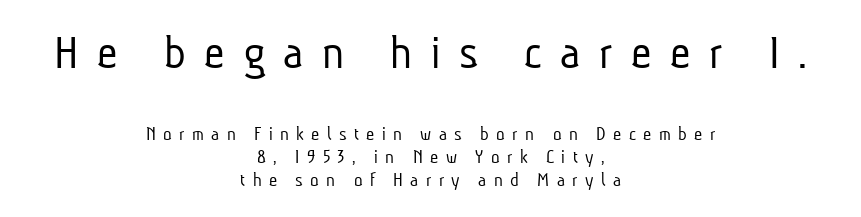
The image shows 50 px light, condensed sans-serif type; set centered, tight line spacing (1.14x), unusually wide letter spacing (+0.37 em), not underlined; the first (top) block is 2.5x larger; low stroke contrast and a medium x-height.
